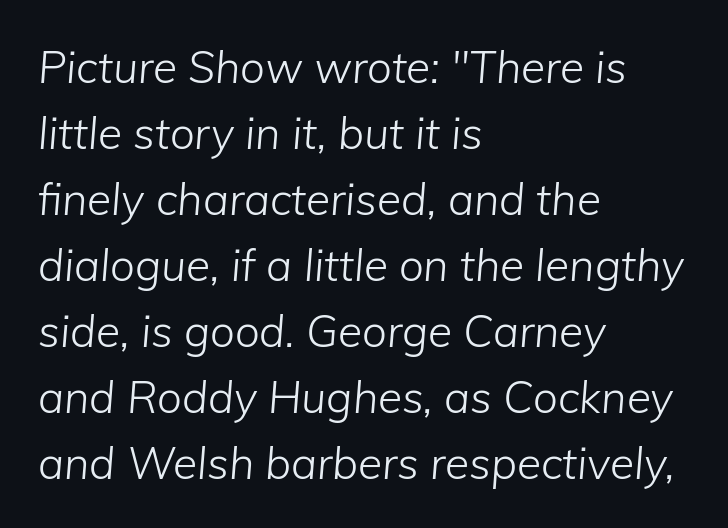
The image shows 44 px light type, italic (leaning right); set left-aligned, normal line spacing (1.5x), normal letter spacing, not underlined; low stroke contrast and a medium x-height.
